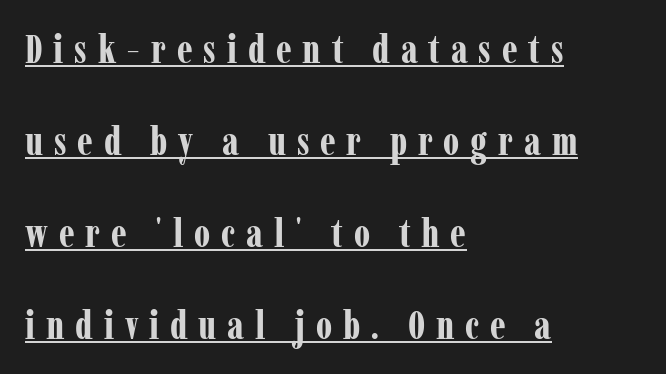
The specimen includes a rule beneath the text block's lines. Plenty of ink on the page — the face is bold. The letterforms stand isolated, each surrounded by extra space. Is this a sans? No — the strokes have serifs. The lines in this sample share a left origin and differ only in where they stop. Vertical spacing — loose.
